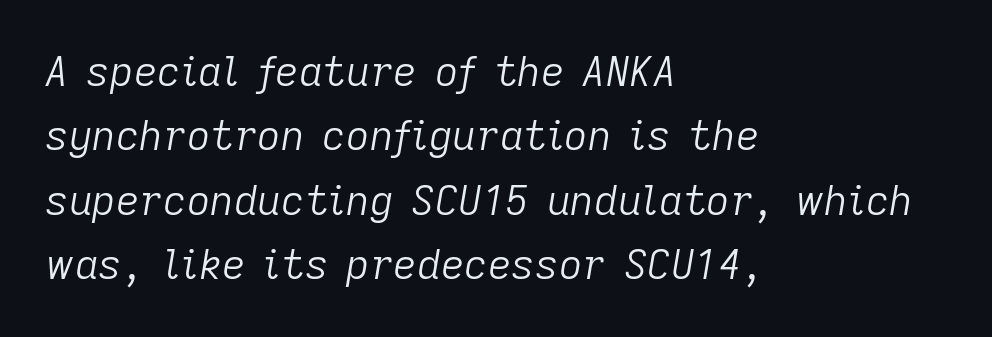
Q: Is the text bold? A: No.
Q: Is the text italic (slanted)? A: Yes, it leans right by about 9 degrees.
Q: Is the text underlined? A: No.
Q: How is the paragraph aligned? A: Left-aligned.
Q: Is the spacing between letters normal or unusually wide? A: Normal.
Q: Is the spacing between lines tight, normal or loose? A: Normal.
Q: Width (condensed, normal, or wide)? A: Normal.
Q: Stroke contrast? A: Low.
Q: x-height? A: Medium.
Q: Monospaced? A: No.
